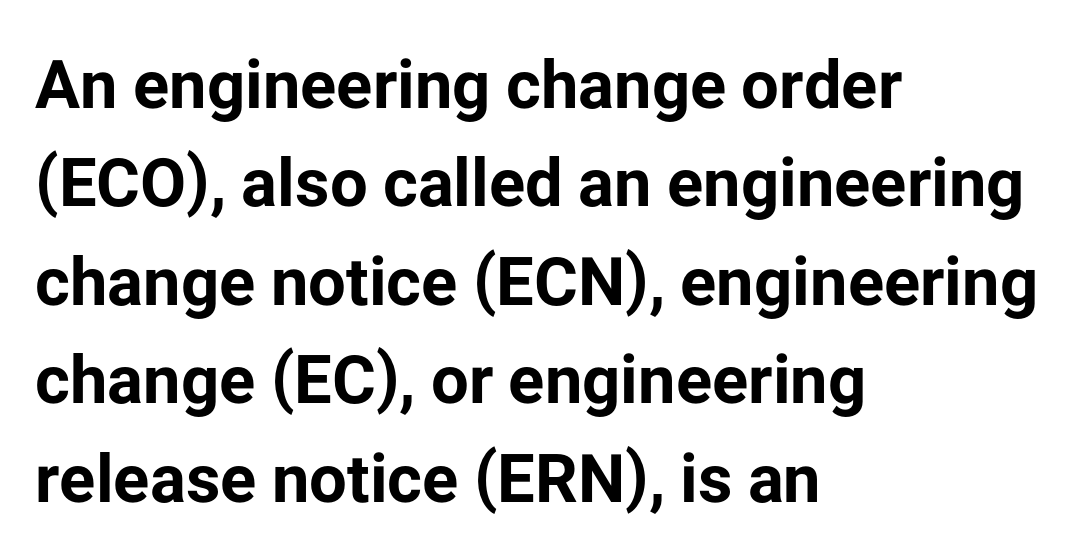
Notice how the passage keeps a crisp vertical edge on the left only. This sample uses an upright cut, with every glyph sitting square on the baseline. How are the letters spaced? Ordinarily, with no added tracking. Descenders hang freely into open space. Are there feet on the stems? There aren't — it's a sans.
